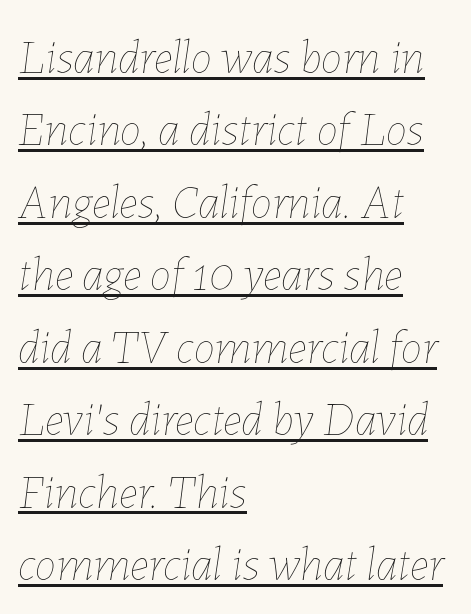
The image shows 48 px thin type, italic (leaning right); set left-aligned, normal line spacing (1.51x), normal letter spacing, underlined; low stroke contrast and a medium x-height.
